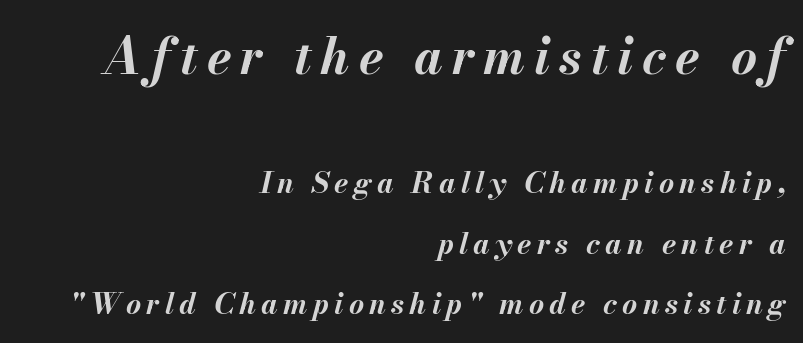
{"italic": "yes", "lean": "right", "slant_degrees": 13, "bold": "yes", "weight": "bold", "width": "normal", "stroke_contrast": "medium", "x_height": "small", "monospaced": "no", "underline": "no", "align": "right", "line_spacing": "loose", "line_spacing_ratio": 2.07, "larger_block": "first", "size_ratio": 1.72, "glyph_px": 50}
